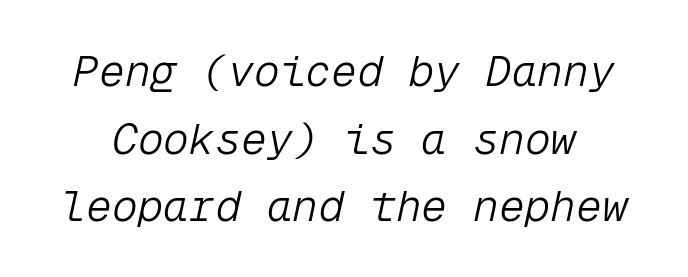
In terms of leading, this rendering sits right in the middle. No letter is thick-stroked: the sample isn't bold. Honestly, the letter spacing is just normal — you wouldn't notice it. You could count columns in this text — the font is strictly monospaced.
